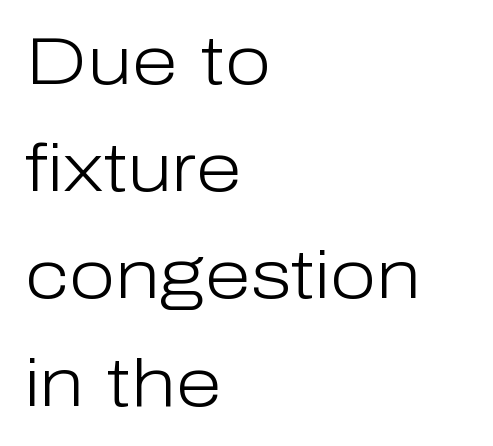
{"serif": "no", "italic": "no", "bold": "no", "weight": "light", "width": "normal", "stroke_contrast": "low", "x_height": "medium", "monospaced": "no", "underline": "no", "align": "left", "line_spacing": "normal", "line_spacing_ratio": 1.6, "letter_spacing": "normal", "letter_spacing_em": 0.0, "glyph_px": 67}
